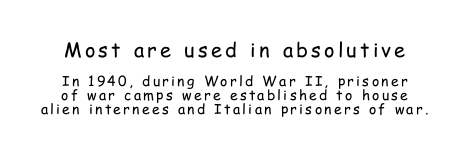
{"italic": "no", "bold": "no", "underline": "no", "line_spacing": "tight", "line_spacing_ratio": 0.97, "larger_block": "first", "size_ratio": 1.43, "glyph_px": 20}
